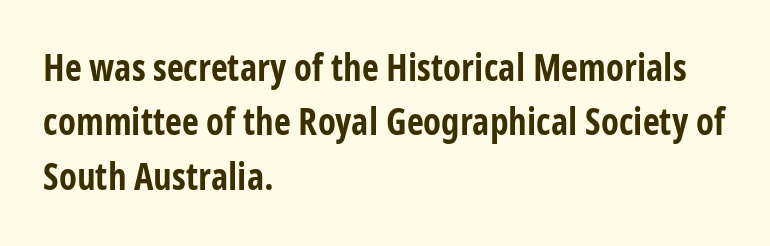
{"serif": "no", "italic": "no", "bold": "yes", "weight": "bold", "width": "condensed", "stroke_contrast": "low", "x_height": "medium", "monospaced": "no", "underline": "no", "align": "left", "line_spacing": "normal", "line_spacing_ratio": 1.47, "letter_spacing": "normal", "letter_spacing_em": 0.0, "glyph_px": 37}
